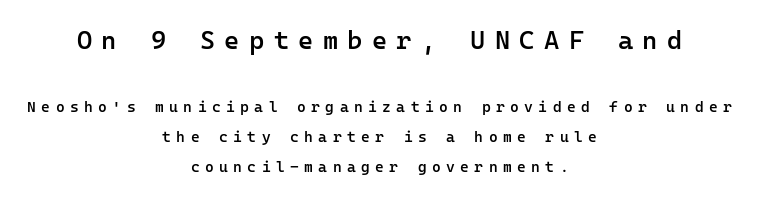
{"italic": "no", "bold": "semi", "underline": "no", "align": "center", "line_spacing": "loose", "line_spacing_ratio": 2.03, "letter_spacing": "wide", "letter_spacing_em": 0.36, "larger_block": "first", "size_ratio": 1.73, "glyph_px": 26}
